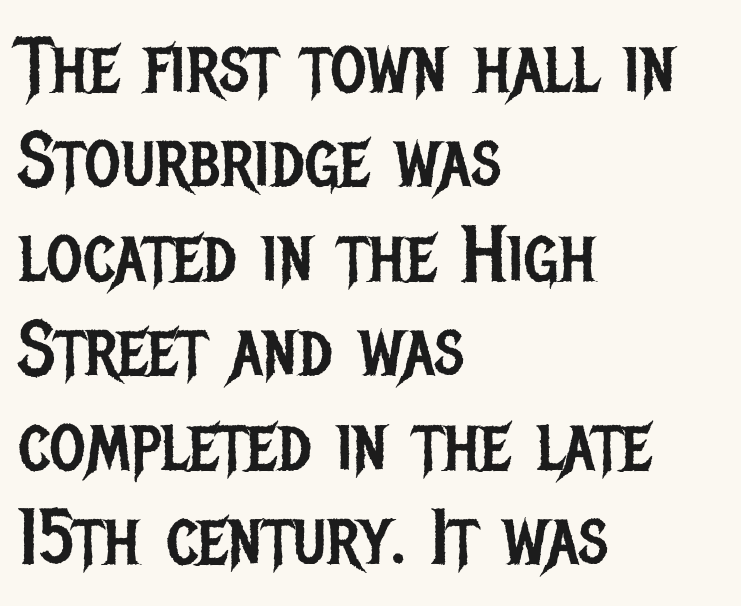
Q: Is the text bold? A: No.
Q: Is the text italic (slanted)? A: No, it is upright.
Q: Is the typeface a serif or a sans-serif typeface? A: Sans-serif.
Q: Is the text underlined? A: No.
Q: How is the paragraph aligned? A: Left-aligned.
Q: Is the spacing between letters normal or unusually wide? A: Normal.
Q: Width (condensed, normal, or wide)? A: Condensed.
Q: Stroke contrast? A: Low.
Q: x-height? A: Large.
Q: Monospaced? A: No.
